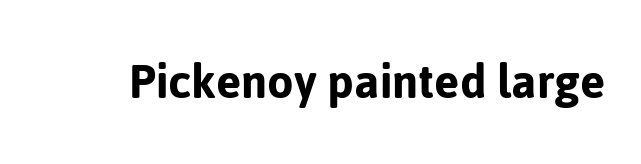
Check under the words: just untouched page. Observe the ordinary spacing: letters are neighbours, not strangers. The type family on display is of the sans-serif kind. Here the designer chose a conventional face with non-uniform glyph widths. The typography opts for an upright posture over an oblique one.
